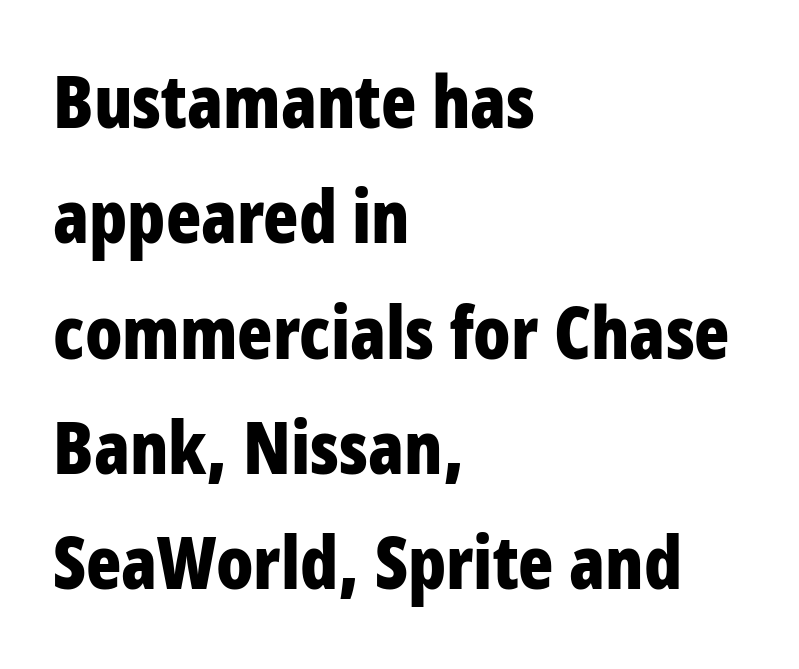
The image shows 73 px bold, condensed sans-serif type, upright; set left-aligned, normal line spacing (1.58x), normal letter spacing, not underlined; low stroke contrast and a large x-height.
